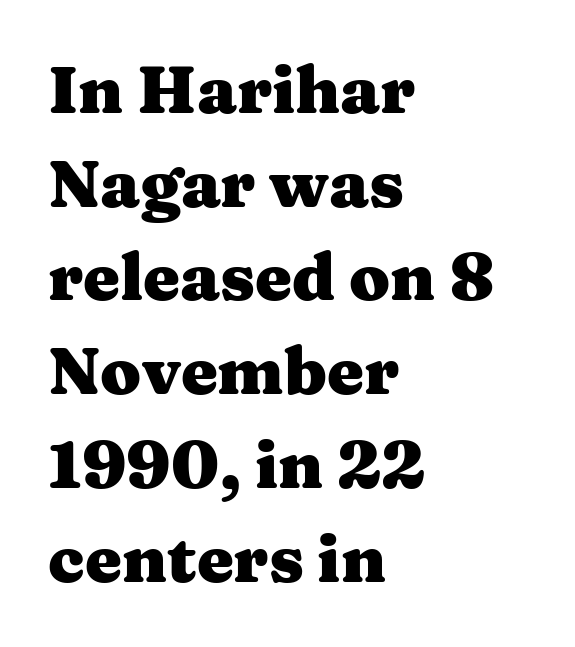
Just letters on the line, the space beneath them empty. What kind of face is this? One with serifs. Vertically, the passage feels balanced, rows spaced as you'd expect. Ordinary non-slanted type is in use. The passage is arranged the way most books set body copy — flush left. Default kerning and tracking; the words read as compact shapes.
